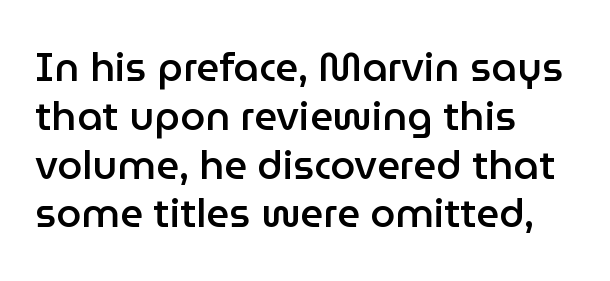
{"serif": "no", "italic": "no", "bold": "semi", "weight": "semibold", "width": "normal", "stroke_contrast": "low", "x_height": "medium", "monospaced": "no", "underline": "no", "align": "left", "line_spacing_ratio": 1.22, "letter_spacing": "normal", "letter_spacing_em": 0.0, "glyph_px": 40}
